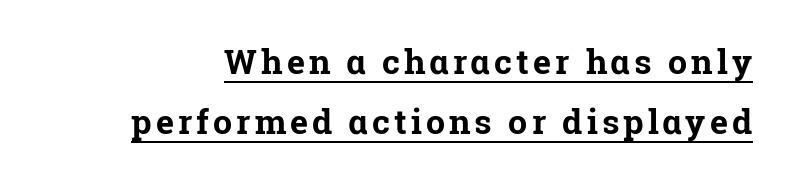
The image shows 34 px bold serif type, upright; set line spacing 1.77x, underlined; low stroke contrast and a medium x-height.
